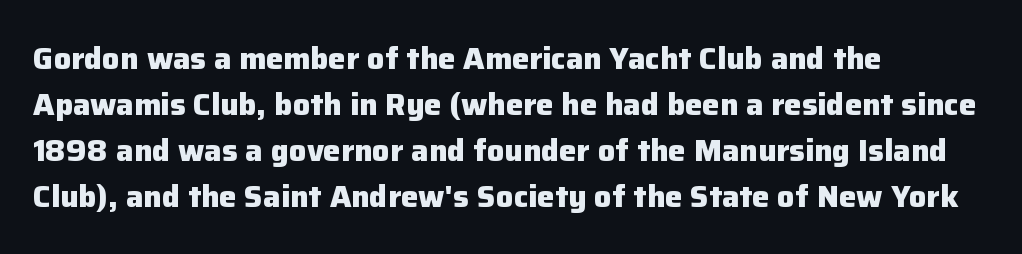
Typesetter's note: full bold, strokes at maximum text heaviness. The letterforms sit shoulder to shoulder at normal distance. The designer went with a sans here, leaving each stem footless. The letters advance in unequal steps, a hallmark of proportional type. This sample is left-justified, so line endings fall wherever the words run out.
